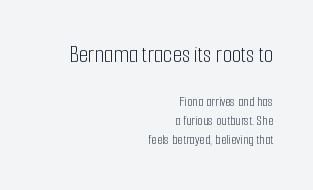
Reading down the block, your eye finds every line finishing at a fixed right position. The rows are spaced the way most documents space them. The letters stand straight up with perfectly vertical stems. The area under the type is left untouched. What stands out about the letter spacing? Nothing — it is the standard amount. Bold? No — there's no thickening of the strokes.
